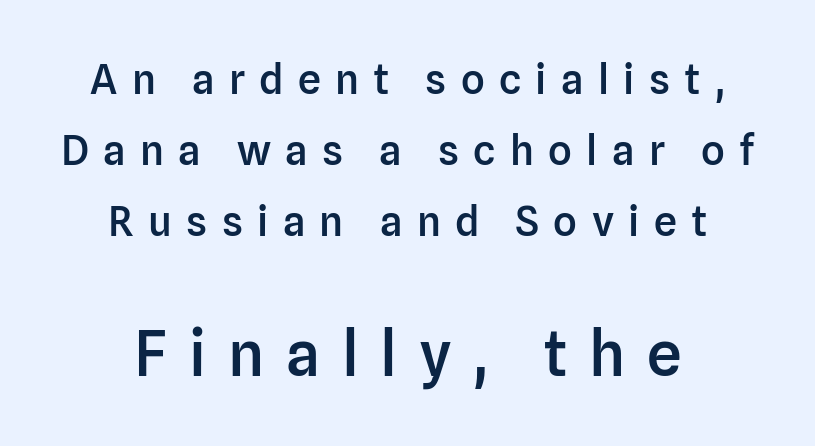
Q: Is the text bold? A: Semi-bold.
Q: Is the text italic (slanted)? A: No, it is upright.
Q: Is the typeface a serif or a sans-serif typeface? A: Sans-serif.
Q: Is the text underlined? A: No.
Q: How is the paragraph aligned? A: Centered.
Q: Is the spacing between letters normal or unusually wide? A: Unusually wide.
Q: Which block of text is set in a larger size, the first (top) or the second (bottom)? A: The second (bottom) one.
Q: Width (condensed, normal, or wide)? A: Normal.
Q: Stroke contrast? A: Low.
Q: x-height? A: Medium.
Q: Monospaced? A: No.
